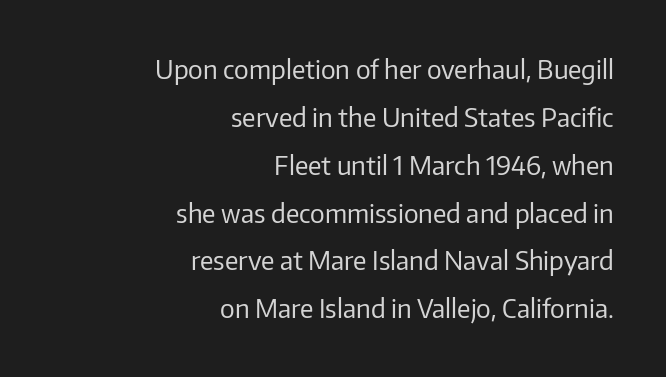
Ordinary non-slanted type is in use. Plain, unruled lines of type. A flush-right, rag-left setting is used for this passage. Default kerning and tracking; the words read as compact shapes.
